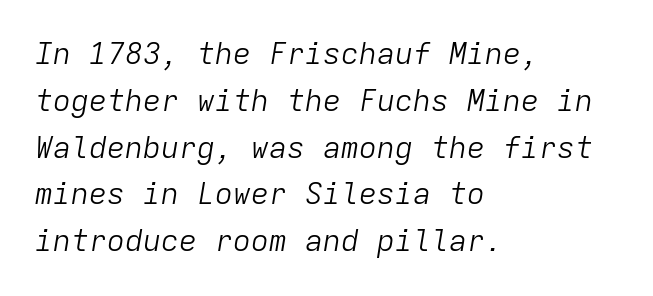
{"italic": "yes", "lean": "right", "slant_degrees": 9, "bold": "no", "weight": "light", "width": "normal", "stroke_contrast": "low", "x_height": "medium", "monospaced": "yes", "underline": "no", "align": "left", "line_spacing": "normal", "line_spacing_ratio": 1.56, "letter_spacing": "normal", "letter_spacing_em": 0.0, "glyph_px": 30}
